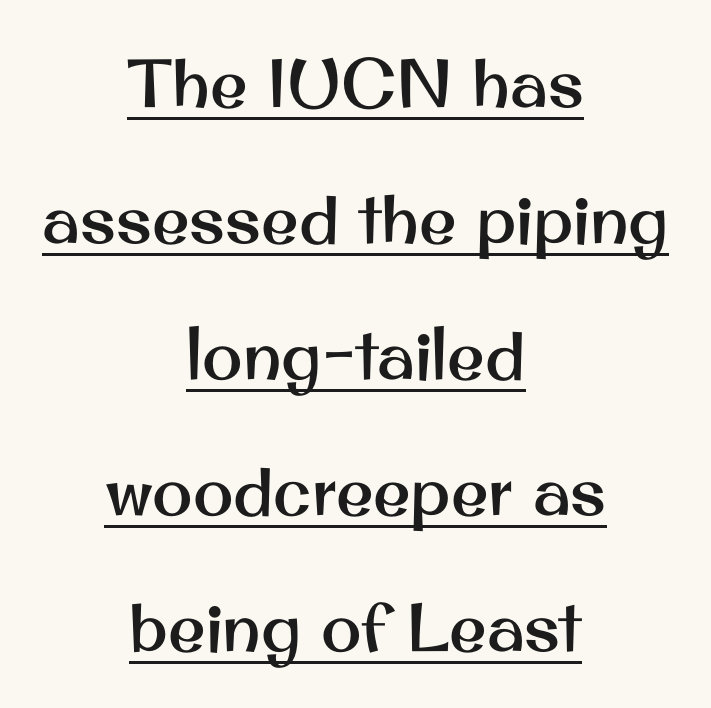
The image shows 68 px sans-serif type, upright; set centered, loose line spacing (2.0x), normal letter spacing, underlined; medium stroke contrast and a small x-height.
